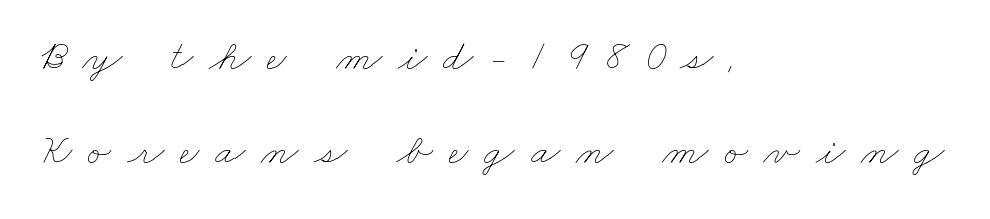
Q: Is the text bold? A: No.
Q: Is the text underlined? A: No.
Q: How is the paragraph aligned? A: Left-aligned.
Q: Is the spacing between letters normal or unusually wide? A: Unusually wide.
Q: Is the spacing between lines tight, normal or loose? A: Loose.
Q: Width (condensed, normal, or wide)? A: Wide.
Q: Stroke contrast? A: Low.
Q: x-height? A: Small.
Q: Monospaced? A: No.
